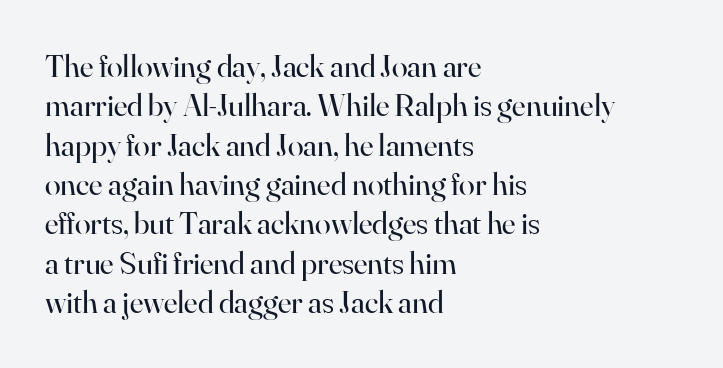
{"serif": "yes", "italic": "no", "bold": "no", "weight": "regular", "width": "normal", "stroke_contrast": "high", "x_height": "small", "monospaced": "no", "underline": "no", "align": "left", "line_spacing_ratio": 1.23, "letter_spacing": "normal", "letter_spacing_em": 0.0, "glyph_px": 32}
